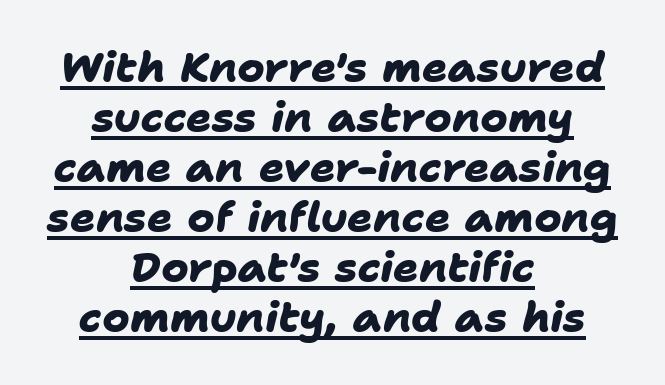
Default kerning and tracking; the words read as compact shapes. The font family rendered here belongs to the sans-serif group. Heavy-handed strokes throughout: this text is bold. Notice how the passage keeps no hard edge, just a central spine.
